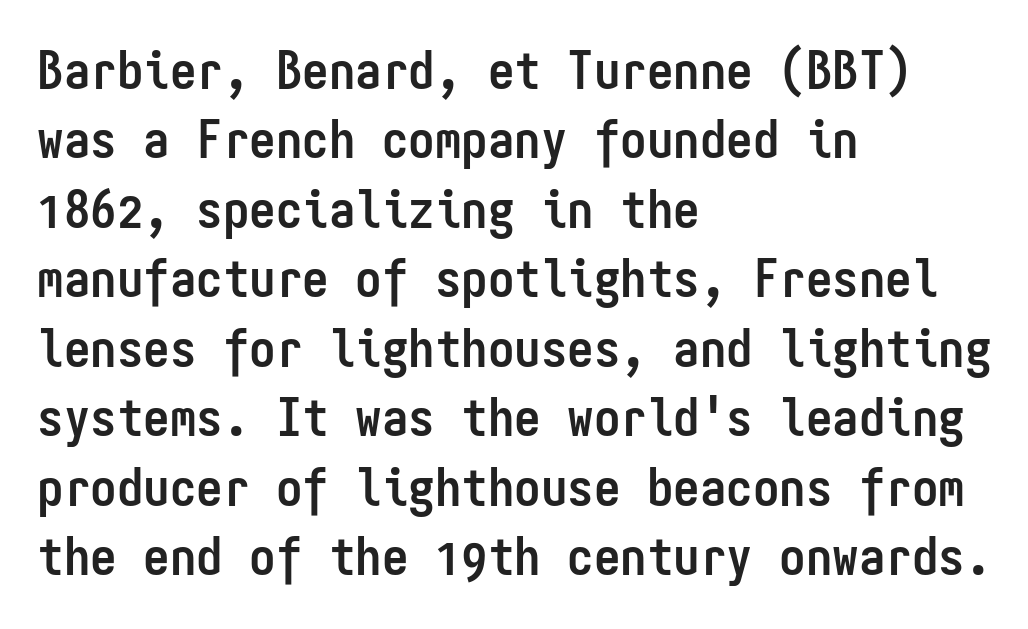
Q: Is the text bold? A: Yes.
Q: Is the text italic (slanted)? A: No, it is upright.
Q: Is the typeface a serif or a sans-serif typeface? A: Sans-serif.
Q: Is the text underlined? A: No.
Q: How is the paragraph aligned? A: Left-aligned.
Q: Is the spacing between letters normal or unusually wide? A: Normal.
Q: Is the spacing between lines tight, normal or loose? A: Normal.
Q: Width (condensed, normal, or wide)? A: Condensed.
Q: Stroke contrast? A: Low.
Q: x-height? A: Medium.
Q: Monospaced? A: Yes.
